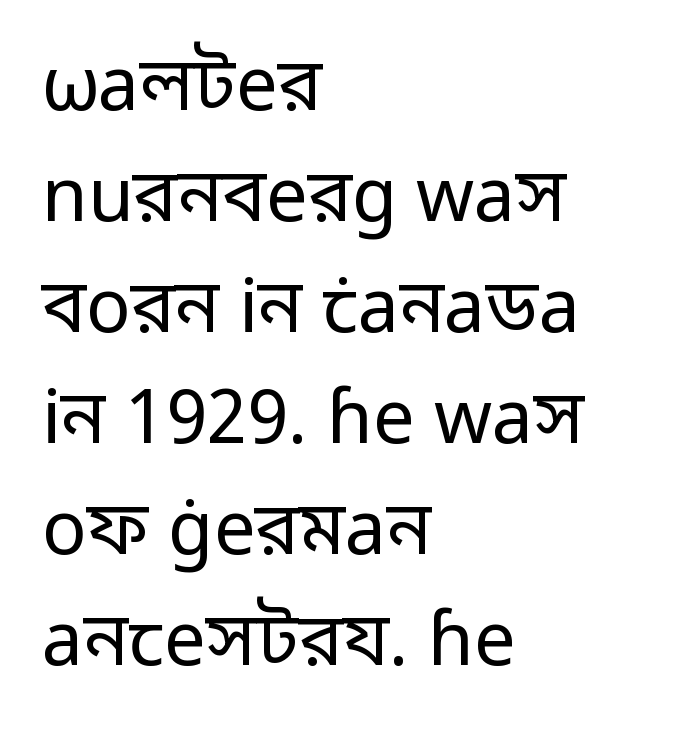
{"serif": "no", "italic": "no", "bold": "no", "weight": "regular", "width": "normal", "stroke_contrast": "low", "x_height": "medium", "monospaced": "no", "underline": "no", "align": "left", "line_spacing": "normal", "line_spacing_ratio": 1.5, "letter_spacing": "normal", "letter_spacing_em": 0.0, "glyph_px": 74}
